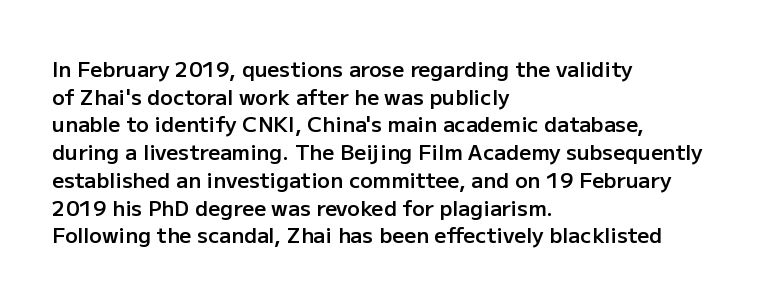
Q: Is the text bold? A: Semi-bold.
Q: Is the text italic (slanted)? A: No, it is upright.
Q: Is the text underlined? A: No.
Q: How is the paragraph aligned? A: Left-aligned.
Q: Is the spacing between letters normal or unusually wide? A: Normal.
Q: Is the spacing between lines tight, normal or loose? A: Normal.
